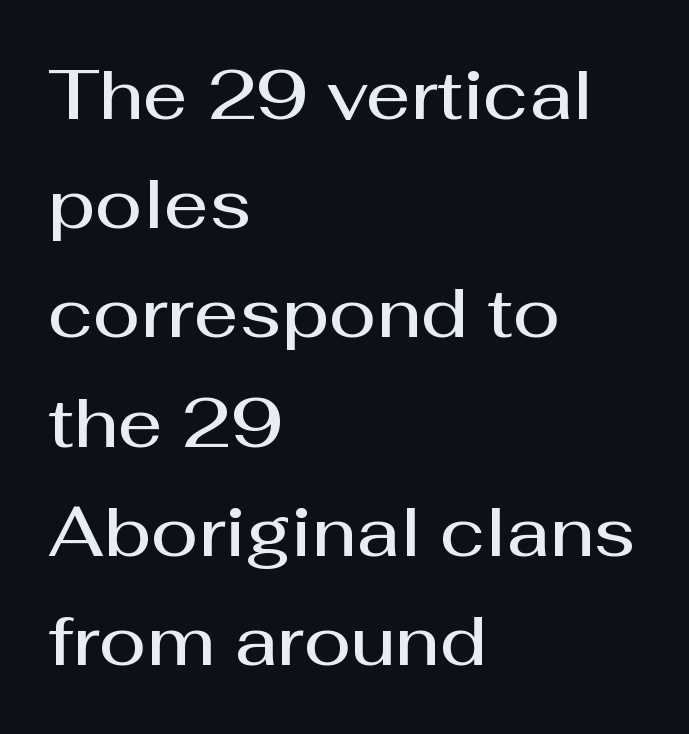
Q: Is the text bold? A: Semi-bold.
Q: Is the text italic (slanted)? A: No, it is upright.
Q: Is the typeface a serif or a sans-serif typeface? A: Sans-serif.
Q: Is the text underlined? A: No.
Q: How is the paragraph aligned? A: Left-aligned.
Q: Is the spacing between letters normal or unusually wide? A: Normal.
Q: Is the spacing between lines tight, normal or loose? A: Normal.
Q: Width (condensed, normal, or wide)? A: Normal.
Q: Stroke contrast? A: Medium.
Q: x-height? A: Medium.
Q: Monospaced? A: No.
